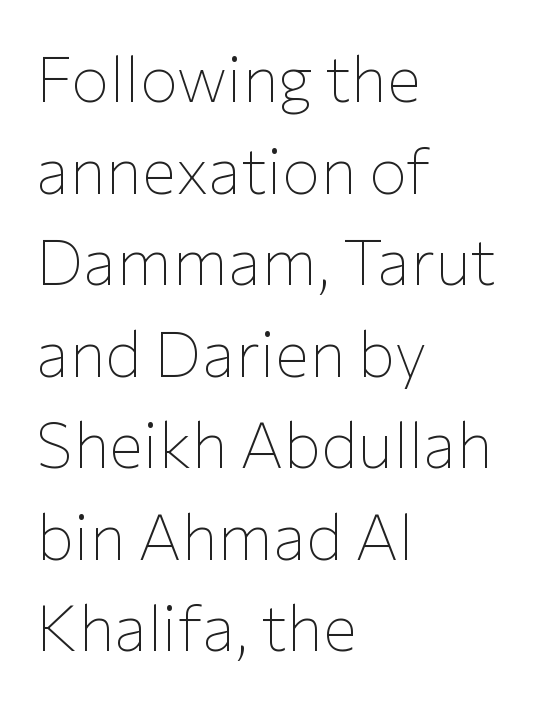
{"serif": "no", "italic": "no", "bold": "no", "weight": "thin", "width": "normal", "stroke_contrast": "low", "x_height": "medium", "monospaced": "no", "underline": "no", "align": "left", "line_spacing": "normal", "line_spacing_ratio": 1.43, "letter_spacing": "normal", "letter_spacing_em": 0.0, "glyph_px": 64}
